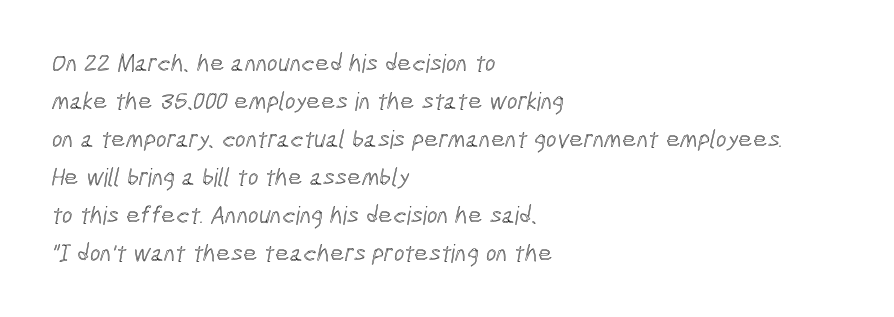
Q: Is the text underlined? A: No.
Q: How is the paragraph aligned? A: Left-aligned.
Q: Is the spacing between letters normal or unusually wide? A: Normal.
Q: Is the spacing between lines tight, normal or loose? A: Normal.
